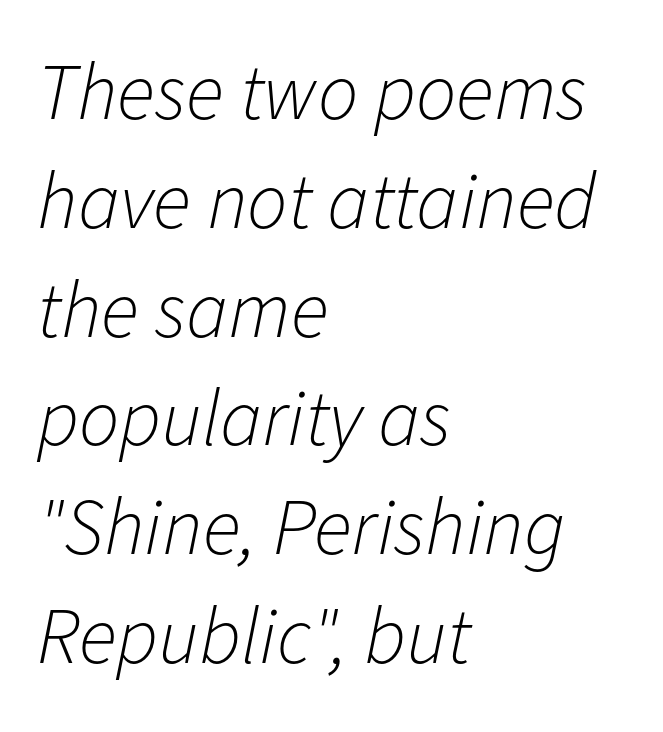
{"italic": "yes", "lean": "right", "slant_degrees": 11, "bold": "no", "weight": "light", "width": "normal", "stroke_contrast": "low", "x_height": "medium", "monospaced": "no", "underline": "no", "align": "left", "line_spacing": "normal", "line_spacing_ratio": 1.36, "letter_spacing": "normal", "letter_spacing_em": 0.0, "glyph_px": 80}
